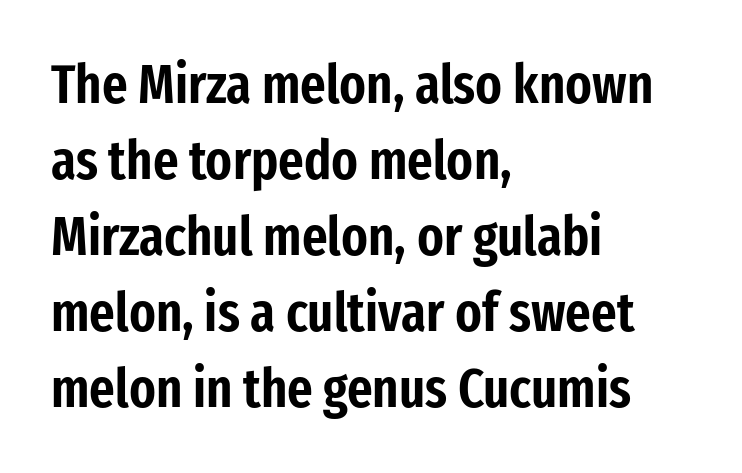
The image shows 55 px condensed sans-serif type, upright; set left-aligned, normal line spacing (1.38x), normal letter spacing, not underlined; low stroke contrast and a medium x-height.
